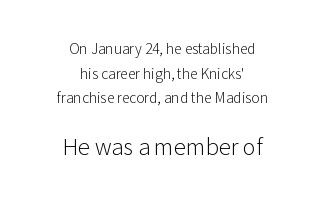
Posture: upright roman. The block sitting lower on the canvas is the one with enlarged characters. No heavy texture on the line: the type isn't bold. This rendering features lettering with no underline. In terms of letterspacing, this is plain default setting.
